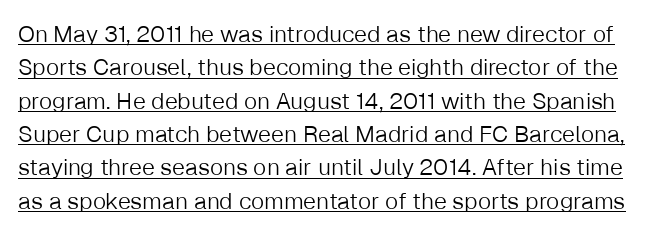
Q: Is the text bold? A: No.
Q: Is the text italic (slanted)? A: No, it is upright.
Q: Is the text underlined? A: Yes.
Q: Is the spacing between letters normal or unusually wide? A: Normal.
Q: Is the spacing between lines tight, normal or loose? A: Normal.
